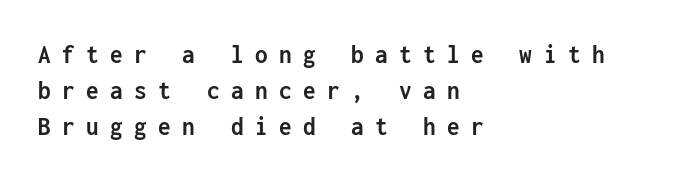
Notice how thick the strokes are: this is what a full bold looks like. Interline gaps are of average width in this sample. Words appear elongated and porous because spacing is wide. The lines are quadded left. Monospaced: the letters line up in strict vertical columns. Any mark beneath the type? The region is blank.
